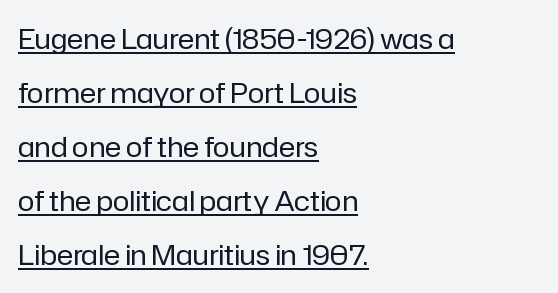
Q: Is the text bold? A: No.
Q: Is the text italic (slanted)? A: No, it is upright.
Q: Is the typeface a serif or a sans-serif typeface? A: Sans-serif.
Q: Is the text underlined? A: Yes.
Q: How is the paragraph aligned? A: Left-aligned.
Q: Is the spacing between letters normal or unusually wide? A: Normal.
Q: Is the spacing between lines tight, normal or loose? A: Loose.
Q: Width (condensed, normal, or wide)? A: Normal.
Q: Stroke contrast? A: Low.
Q: x-height? A: Medium.
Q: Monospaced? A: No.
